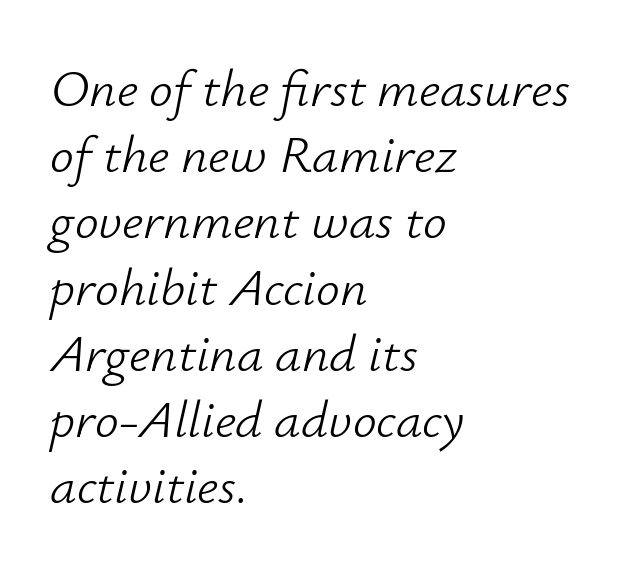
{"italic": "yes", "lean": "right", "slant_degrees": 12, "bold": "no", "weight": "light", "width": "normal", "stroke_contrast": "low", "x_height": "small", "monospaced": "no", "underline": "no", "align": "left", "line_spacing": "normal", "line_spacing_ratio": 1.25, "letter_spacing": "normal", "letter_spacing_em": 0.0, "glyph_px": 53}
